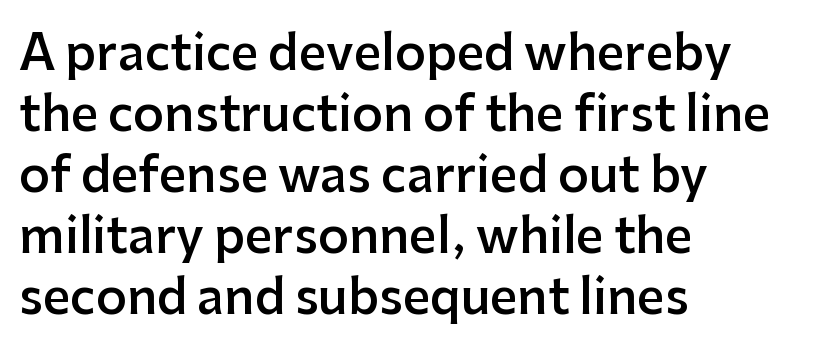
{"serif": "no", "italic": "no", "bold": "semi", "weight": "semibold", "width": "normal", "stroke_contrast": "low", "x_height": "medium", "monospaced": "no", "underline": "no", "align": "left", "line_spacing": "normal", "line_spacing_ratio": 1.27, "letter_spacing": "normal", "letter_spacing_em": 0.0, "glyph_px": 48}
